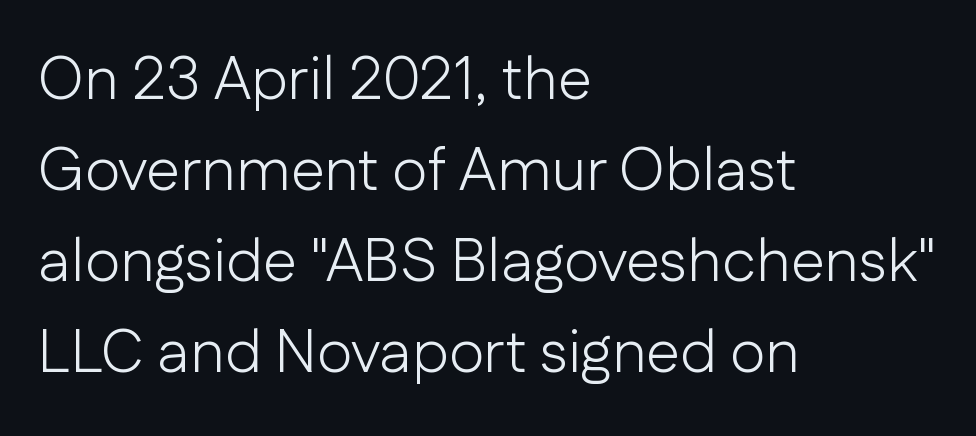
Q: Is the text bold? A: No.
Q: Is the text italic (slanted)? A: No, it is upright.
Q: Is the typeface a serif or a sans-serif typeface? A: Sans-serif.
Q: Is the text underlined? A: No.
Q: How is the paragraph aligned? A: Left-aligned.
Q: Is the spacing between letters normal or unusually wide? A: Normal.
Q: Is the spacing between lines tight, normal or loose? A: Normal.
Q: Width (condensed, normal, or wide)? A: Normal.
Q: Stroke contrast? A: Low.
Q: x-height? A: Medium.
Q: Monospaced? A: No.
